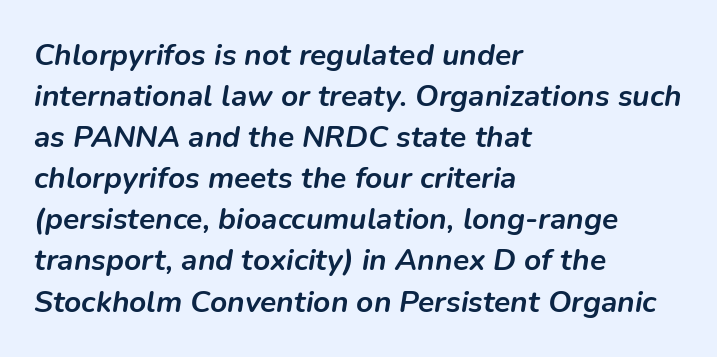
The image shows 30 px semibold type, italic (leaning right); set left-aligned, normal line spacing (1.37x), normal letter spacing, not underlined; low stroke contrast and a medium x-height.
